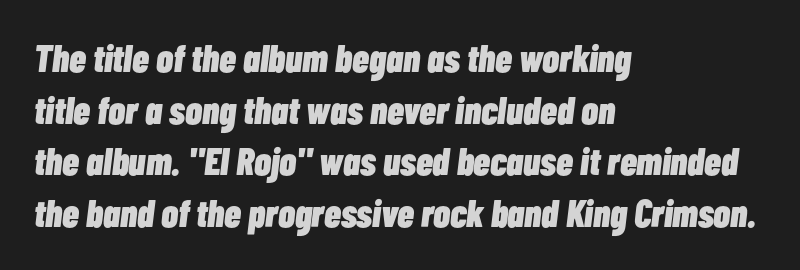
{"italic": "yes", "lean": "right", "slant_degrees": 7, "bold": "yes", "weight": "heavy", "width": "condensed", "stroke_contrast": "low", "x_height": "medium", "monospaced": "no", "underline": "no", "align": "left", "line_spacing": "normal", "line_spacing_ratio": 1.36, "letter_spacing": "normal", "letter_spacing_em": 0.0, "glyph_px": 38}
